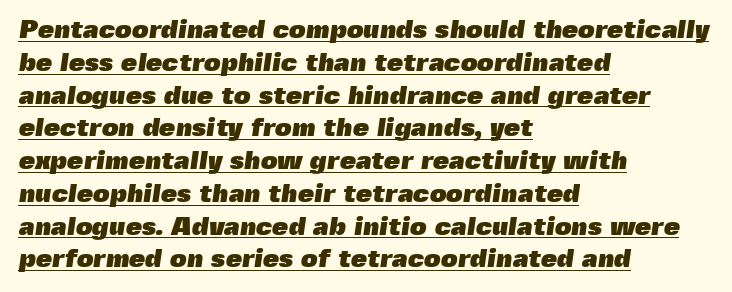
Looks like someone drew a line under every word here. Every row of glyphs begins at an identical x-position on the left. This is heavy type, rendered in bold. The line-height multiplier appears to be the usual default.
